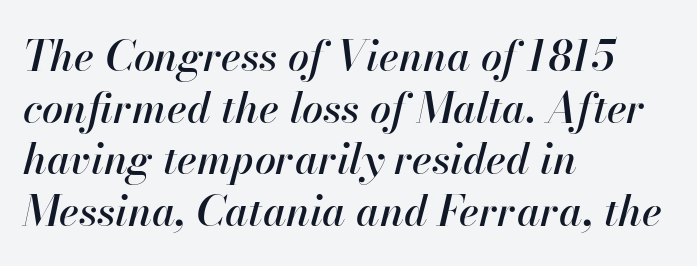
The passage shown is not underscored anywhere. The face used here is proportionally spaced, like ordinary book or web type. The font's italic variant was chosen for this text. Here the glyphs are tracked normally, forming tight word shapes. All the whitespace from short lines collects on the right.
